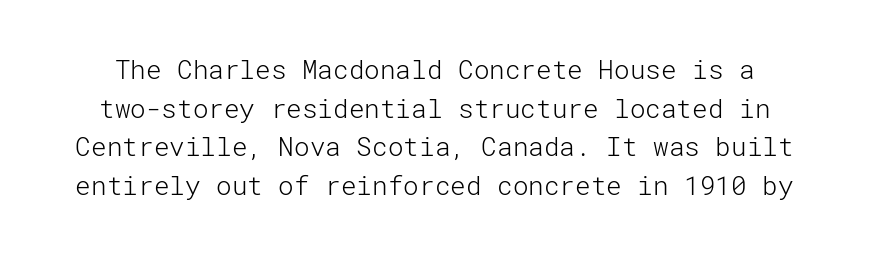
Posture: upright roman. Weight class: somewhere from thin through regular. The space directly below the letters is spotless. The face used here is rendered with its standard letterfit.
